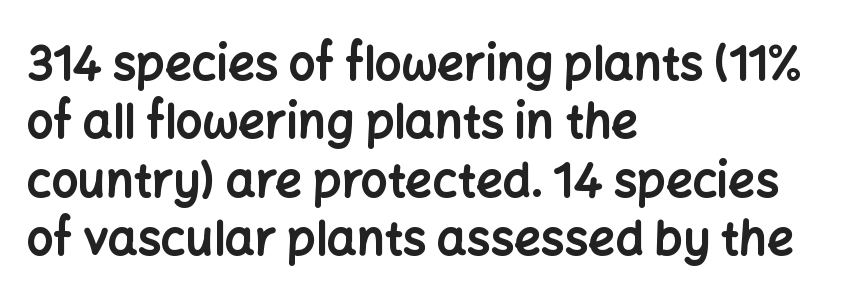
{"serif": "no", "italic": "no", "bold": "yes", "weight": "bold", "width": "normal", "stroke_contrast": "low", "x_height": "medium", "monospaced": "no", "underline": "no", "align": "left", "line_spacing_ratio": 1.24, "letter_spacing": "normal", "letter_spacing_em": 0.0, "glyph_px": 47}
